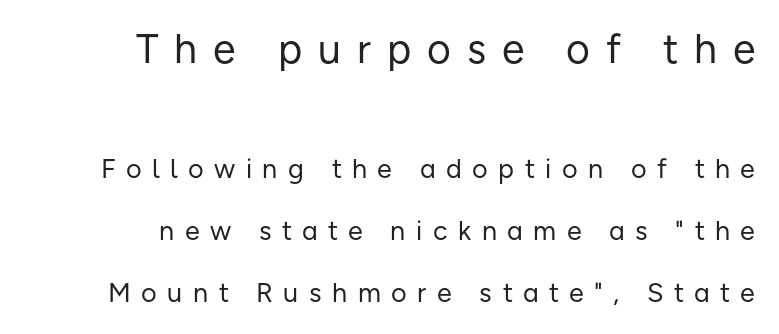
{"serif": "no", "italic": "no", "bold": "no", "weight": "regular", "width": "normal", "stroke_contrast": "low", "x_height": "medium", "monospaced": "no", "underline": "no", "align": "right", "line_spacing": "loose", "line_spacing_ratio": 2.31, "letter_spacing": "wide", "letter_spacing_em": 0.39, "larger_block": "first", "size_ratio": 1.52, "glyph_px": 41}
